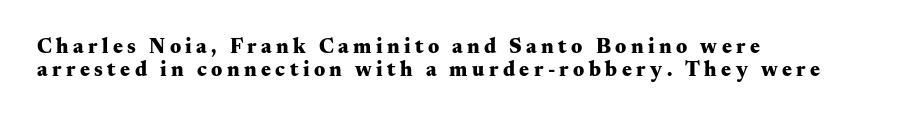
The image shows 21 px bold type, upright; set left-aligned, tight line spacing (1.1x), unusually wide letter spacing (+0.21 em), not underlined.
